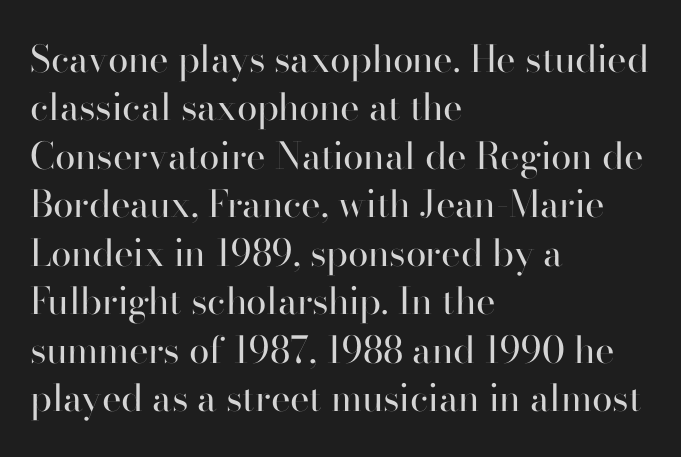
The image shows 37 px regular-weight sans-serif type, upright; set left-aligned, normal line spacing (1.31x), normal letter spacing, not underlined; high stroke contrast and a small x-height.
